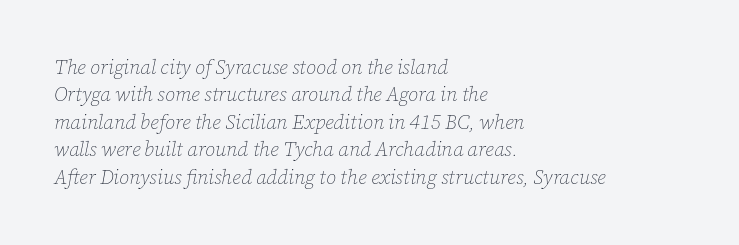
The image shows 20 px text type, italic (leaning right); set left-aligned, normal line spacing (1.37x), normal letter spacing, not underlined.
